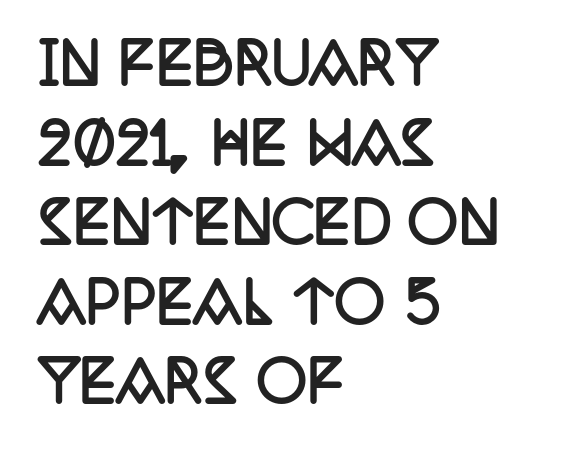
{"serif": "yes", "italic": "no", "bold": "yes", "weight": "semibold", "width": "condensed", "stroke_contrast": "low", "x_height": "large", "monospaced": "no", "underline": "no", "align": "left", "line_spacing": "normal", "line_spacing_ratio": 1.42, "letter_spacing": "normal", "letter_spacing_em": 0.0, "glyph_px": 56}
